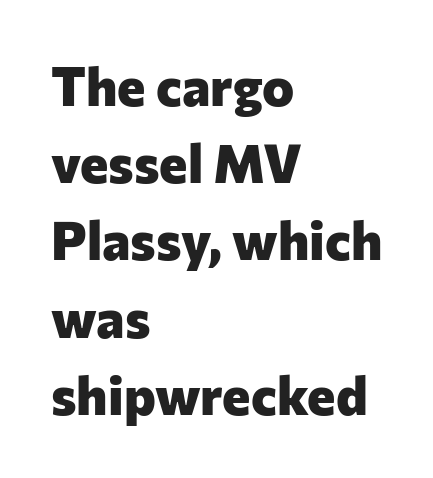
Reading down the column, the eye jumps a familiar distance to each next line. A clean baseline with only descenders dipping below it. Characters remain perfectly vertical along every line. The setting favours the left margin, as ordinary paragraphs usually do.
